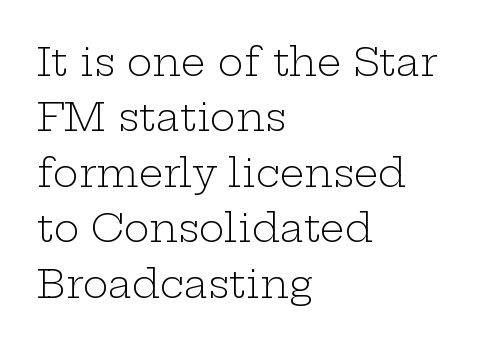
The image shows 39 px light, wide serif type, upright; set left-aligned, normal line spacing (1.42x), normal letter spacing, not underlined; low stroke contrast and a medium x-height.
